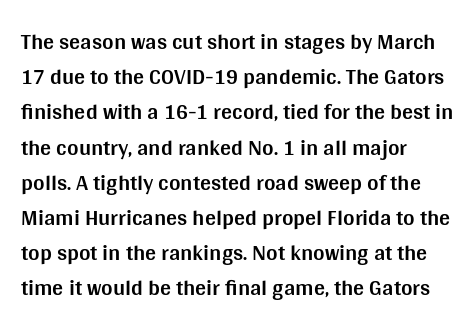
{"italic": "no", "bold": "yes", "underline": "no", "align": "left", "line_spacing": "normal", "line_spacing_ratio": 1.6, "letter_spacing": "normal", "letter_spacing_em": 0.0, "glyph_px": 22}
